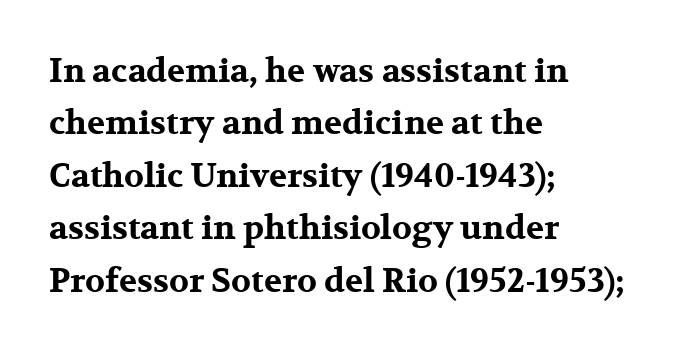
Q: Is the text bold? A: Yes.
Q: Is the text italic (slanted)? A: No, it is upright.
Q: Is the typeface a serif or a sans-serif typeface? A: Serif.
Q: Is the text underlined? A: No.
Q: How is the paragraph aligned? A: Left-aligned.
Q: Is the spacing between letters normal or unusually wide? A: Normal.
Q: Is the spacing between lines tight, normal or loose? A: Normal.
Q: Width (condensed, normal, or wide)? A: Wide.
Q: Stroke contrast? A: Medium.
Q: x-height? A: Medium.
Q: Monospaced? A: No.
